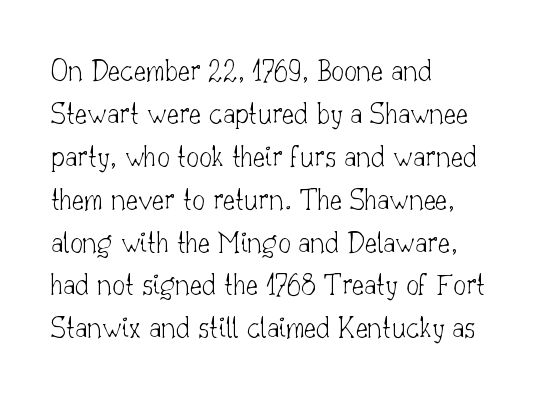
{"serif": "yes", "italic": "no", "bold": "no", "weight": "thin", "width": "normal", "stroke_contrast": "low", "x_height": "small", "monospaced": "no", "underline": "no", "align": "left", "line_spacing": "normal", "line_spacing_ratio": 1.34, "letter_spacing": "normal", "letter_spacing_em": 0.0, "glyph_px": 32}
